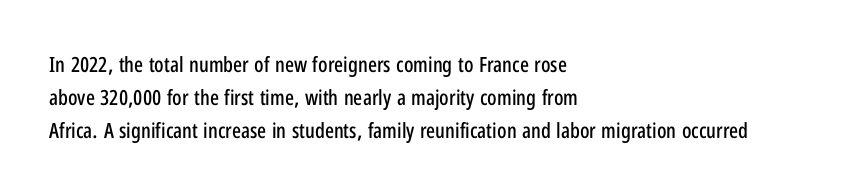
Q: Is the text italic (slanted)? A: No, it is upright.
Q: Is the text underlined? A: No.
Q: How is the paragraph aligned? A: Left-aligned.
Q: Is the spacing between letters normal or unusually wide? A: Normal.
Q: Is the spacing between lines tight, normal or loose? A: Normal.
